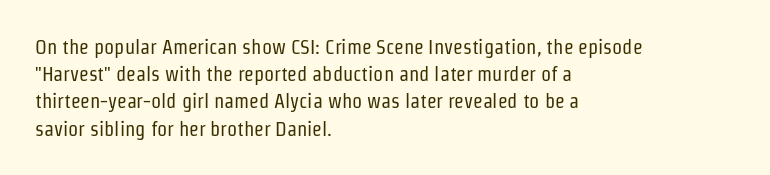
The text block is weighted toward the left margin, trailing off unevenly rightward. Summary of vertical rhythm: regular, with standard interline spacing. Spacing between characters is what you'd get straight out of the box. The letterforms sit at book weight or below.
